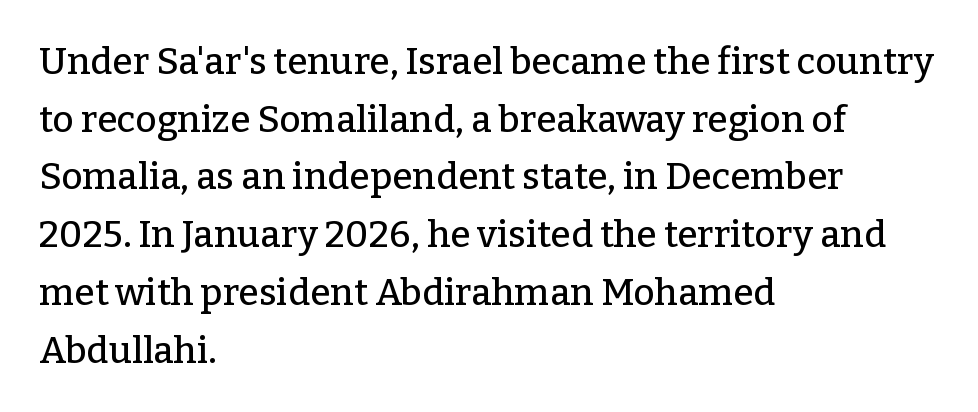
Summary of vertical rhythm: regular, with standard interline spacing. Typographically, this falls in the serif category. Is the letter spacing exaggerated? No — it looks like the ordinary default. Notice how the stems are strictly vertical — no italics here.
